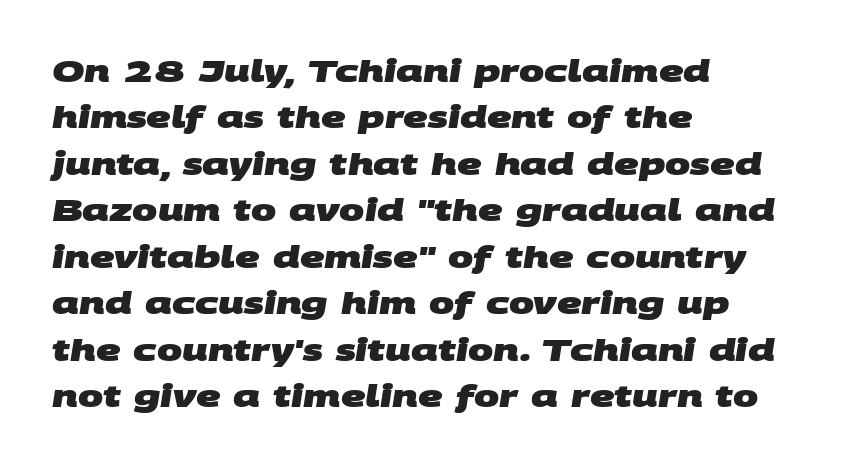
The image shows 30 px heavy, wide sans-serif type; set left-aligned, normal line spacing (1.55x), normal letter spacing, not underlined; medium stroke contrast and a large x-height.
